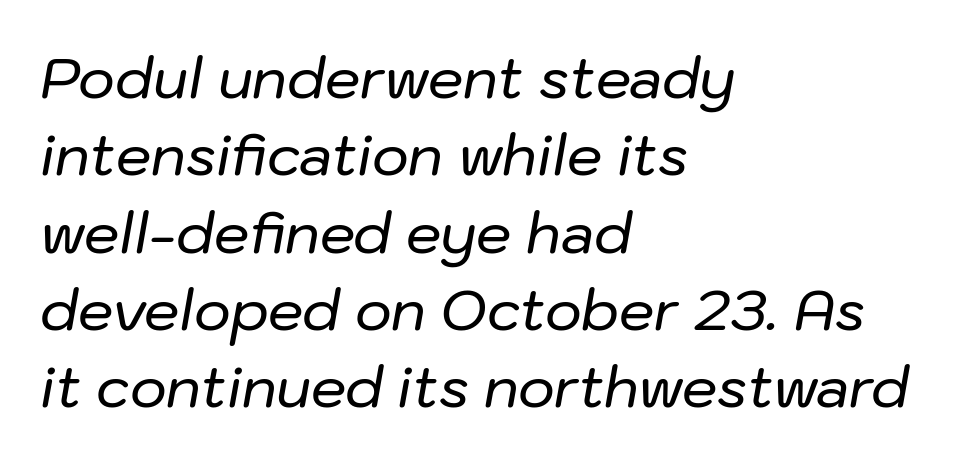
The image shows 56 px text type, italic (leaning right); set left-aligned, normal line spacing (1.38x), normal letter spacing, not underlined; low stroke contrast and a medium x-height.
